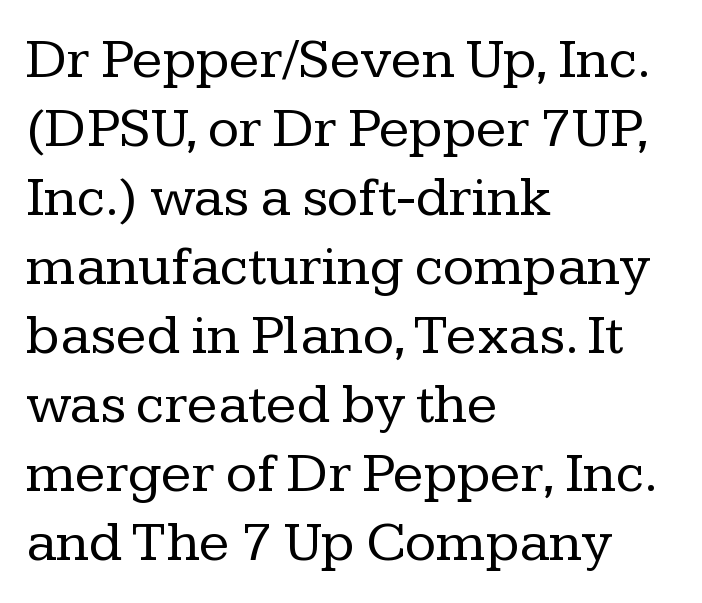
{"serif": "yes", "italic": "no", "bold": "no", "weight": "regular", "width": "normal", "stroke_contrast": "low", "x_height": "medium", "monospaced": "no", "underline": "no", "align": "left", "line_spacing_ratio": 1.21, "letter_spacing": "normal", "letter_spacing_em": 0.0, "glyph_px": 57}
